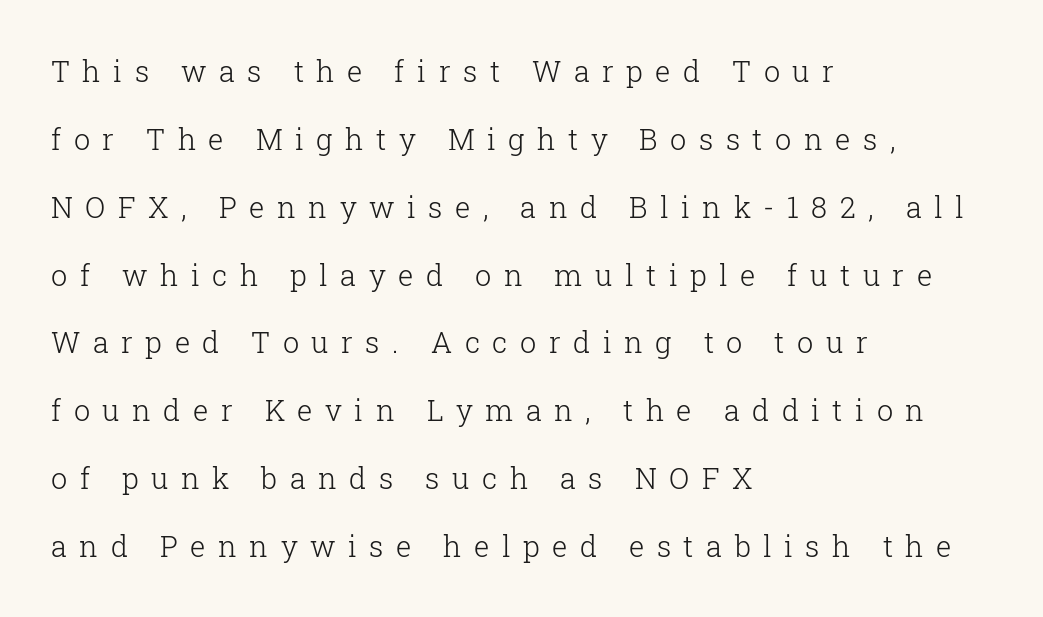
Q: Is the text bold? A: No.
Q: Is the text italic (slanted)? A: No, it is upright.
Q: Is the typeface a serif or a sans-serif typeface? A: Serif.
Q: Is the text underlined? A: No.
Q: How is the paragraph aligned? A: Left-aligned.
Q: Is the spacing between letters normal or unusually wide? A: Unusually wide.
Q: Is the spacing between lines tight, normal or loose? A: Loose.
Q: Width (condensed, normal, or wide)? A: Normal.
Q: Stroke contrast? A: Low.
Q: x-height? A: Medium.
Q: Monospaced? A: No.
